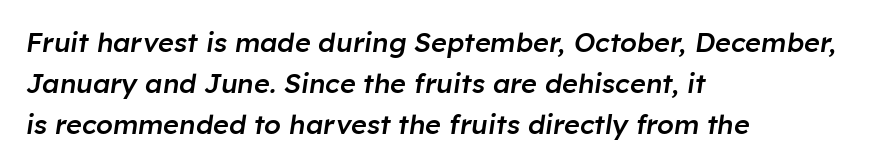
The image shows 27 px text type, italic (leaning right); set left-aligned, normal line spacing (1.52x), normal letter spacing, not underlined.
